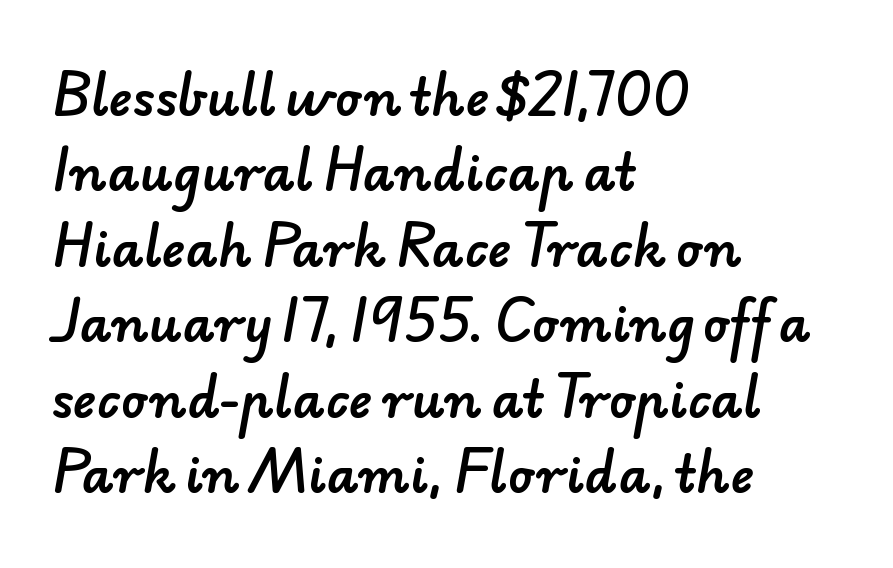
{"serif": "no", "width": "normal", "stroke_contrast": "low", "x_height": "small", "monospaced": "no", "underline": "no", "align": "left", "line_spacing": "normal", "line_spacing_ratio": 1.51, "letter_spacing": "normal", "letter_spacing_em": 0.0, "glyph_px": 50}
